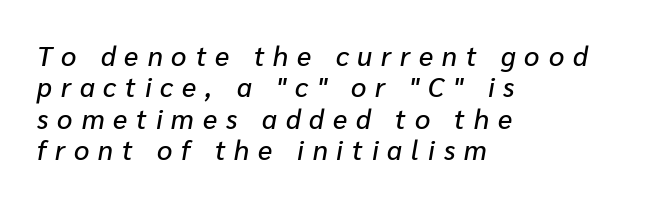
{"italic": "yes", "lean": "right", "slant_degrees": 10, "underline": "no", "align": "left", "line_spacing_ratio": 1.16, "letter_spacing": "wide", "letter_spacing_em": 0.33, "glyph_px": 27}
